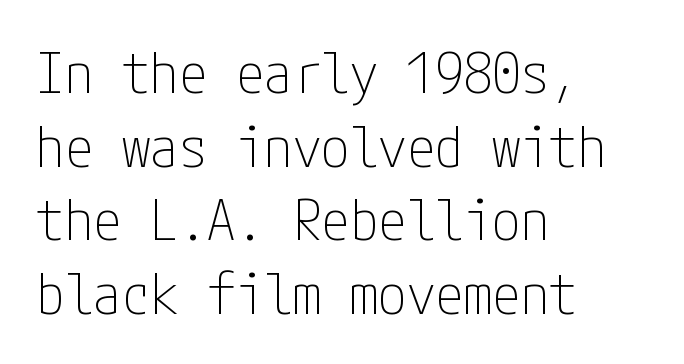
Tall strokes in this sample are plumb rather than angled. How would I describe the line gaps? Plain and ordinary. Short note: letters normally spaced. The rendering anchors every line to the left-hand side. The font sits on the lighter half of the weight spectrum, regular included. Bare-footed words on every line.
